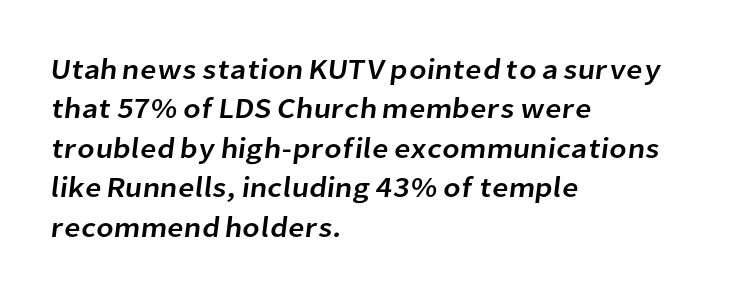
The image shows 29 px sans-serif type; set left-aligned, normal line spacing (1.36x), normal letter spacing, not underlined; low stroke contrast and a medium x-height.
